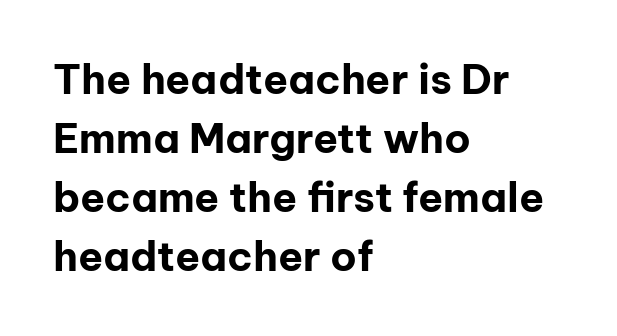
Students, this is bold: see how much ink each stroke carries. The space between consecutive lines is moderate. Style check: upright. Does the copy run flush right? No — it runs flush left. The gaps between neighbouring characters are ordinary and unremarkable. Nope, no serifs anywhere on these letters.
